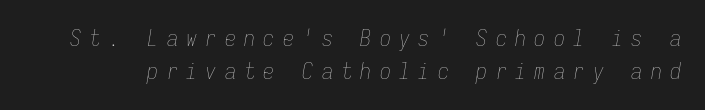
The image shows 22 px text type, italic (leaning right); set normal line spacing (1.48x), unusually wide letter spacing (+0.38 em), not underlined.
